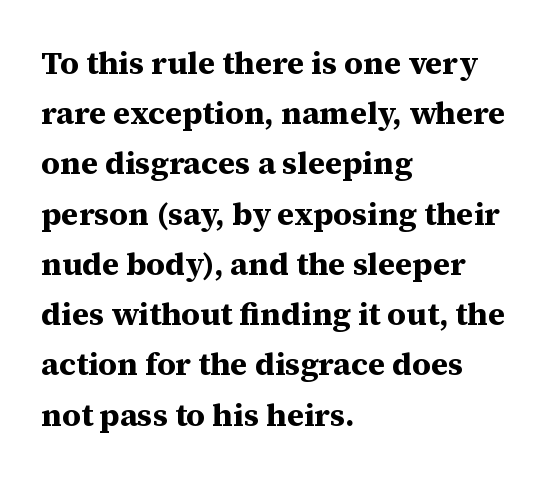
{"serif": "yes", "italic": "no", "bold": "yes", "weight": "bold", "width": "normal", "stroke_contrast": "medium", "x_height": "medium", "monospaced": "no", "underline": "no", "align": "left", "line_spacing": "normal", "line_spacing_ratio": 1.57, "letter_spacing": "normal", "letter_spacing_em": 0.0, "glyph_px": 32}
